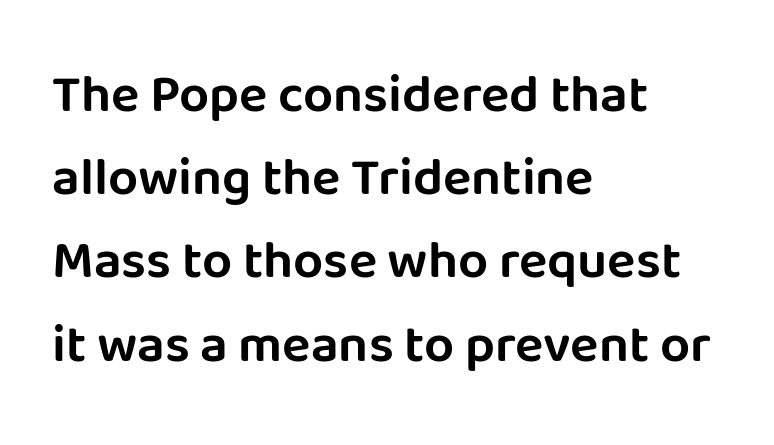
Q: Is the text italic (slanted)? A: No, it is upright.
Q: Is the typeface a serif or a sans-serif typeface? A: Sans-serif.
Q: Is the text underlined? A: No.
Q: How is the paragraph aligned? A: Left-aligned.
Q: Is the spacing between letters normal or unusually wide? A: Normal.
Q: Is the spacing between lines tight, normal or loose? A: Normal.
Q: Width (condensed, normal, or wide)? A: Normal.
Q: Stroke contrast? A: Low.
Q: x-height? A: Large.
Q: Monospaced? A: No.
